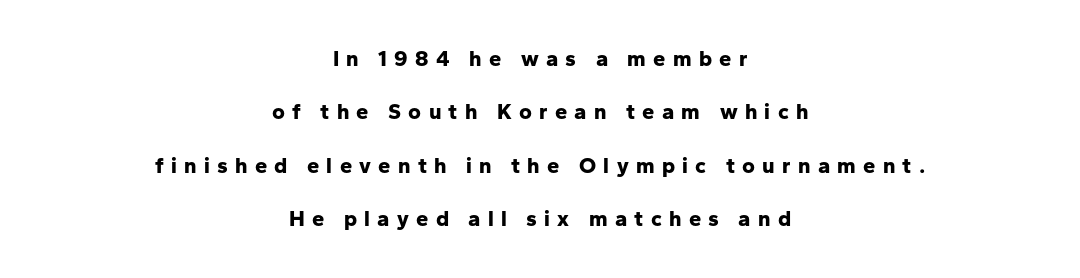
Q: Is the text bold? A: Yes.
Q: Is the text italic (slanted)? A: No, it is upright.
Q: Is the text underlined? A: No.
Q: How is the paragraph aligned? A: Centered.
Q: Is the spacing between letters normal or unusually wide? A: Unusually wide.
Q: Is the spacing between lines tight, normal or loose? A: Loose.
